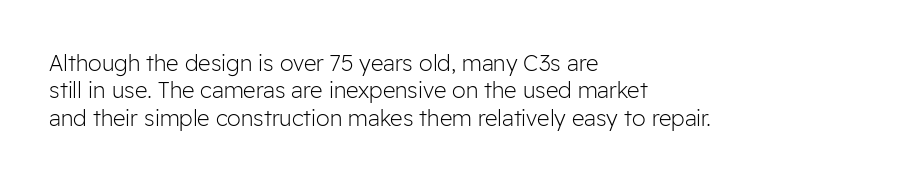
Q: Is the text bold? A: No.
Q: Is the text italic (slanted)? A: No, it is upright.
Q: Is the text underlined? A: No.
Q: How is the paragraph aligned? A: Left-aligned.
Q: Is the spacing between letters normal or unusually wide? A: Normal.
